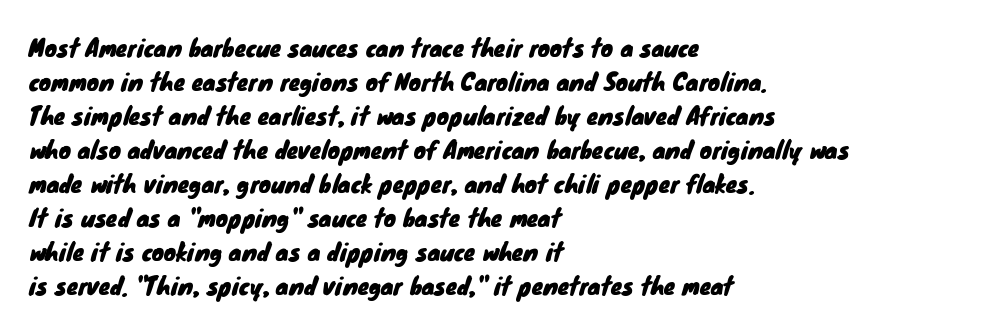
{"underline": "no", "align": "left", "line_spacing": "normal", "line_spacing_ratio": 1.48, "letter_spacing": "normal", "letter_spacing_em": 0.0, "glyph_px": 23}
